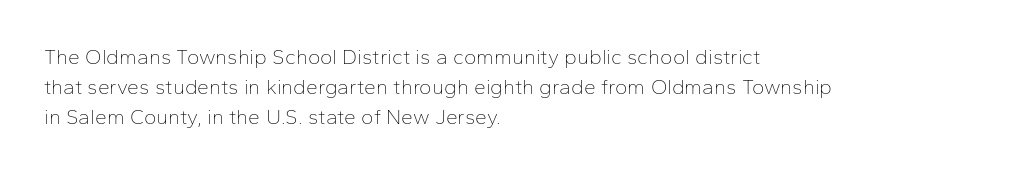
The image shows 21 px text type, upright; set left-aligned, normal line spacing (1.44x), normal letter spacing, not underlined.
